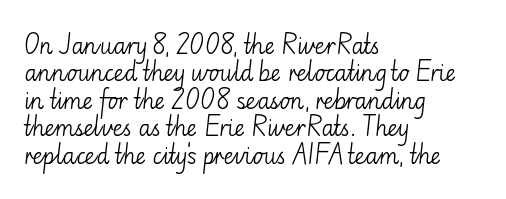
{"bold": "no", "underline": "no", "align": "left", "line_spacing": "normal", "line_spacing_ratio": 1.25, "letter_spacing": "normal", "letter_spacing_em": 0.0, "glyph_px": 22}
